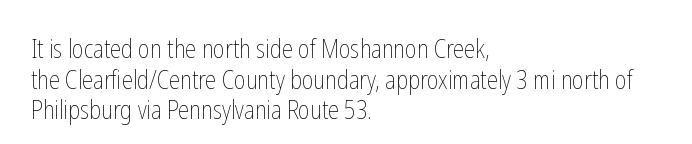
Q: Is the text bold? A: No.
Q: Is the text italic (slanted)? A: No, it is upright.
Q: Is the text underlined? A: No.
Q: How is the paragraph aligned? A: Left-aligned.
Q: Is the spacing between letters normal or unusually wide? A: Normal.
